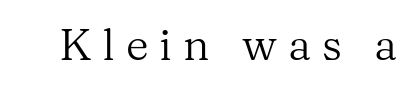
{"serif": "yes", "italic": "no", "bold": "no", "weight": "regular", "width": "normal", "stroke_contrast": "medium", "x_height": "medium", "monospaced": "no", "underline": "no", "letter_spacing": "wide", "letter_spacing_em": 0.25, "glyph_px": 44}
